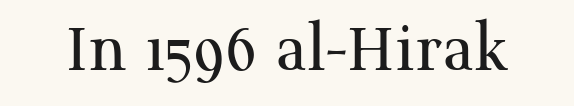
The image shows 73 px regular-weight serif type, upright; set normal letter spacing, not underlined; medium stroke contrast and a medium x-height.
